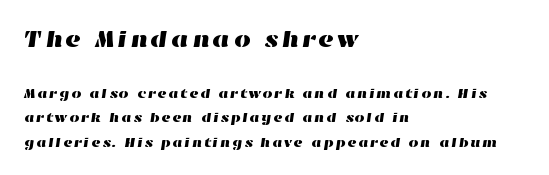
The image shows 24 px text type; set left-aligned, line spacing 1.74x, not underlined; the first (top) block is 1.71x larger.
